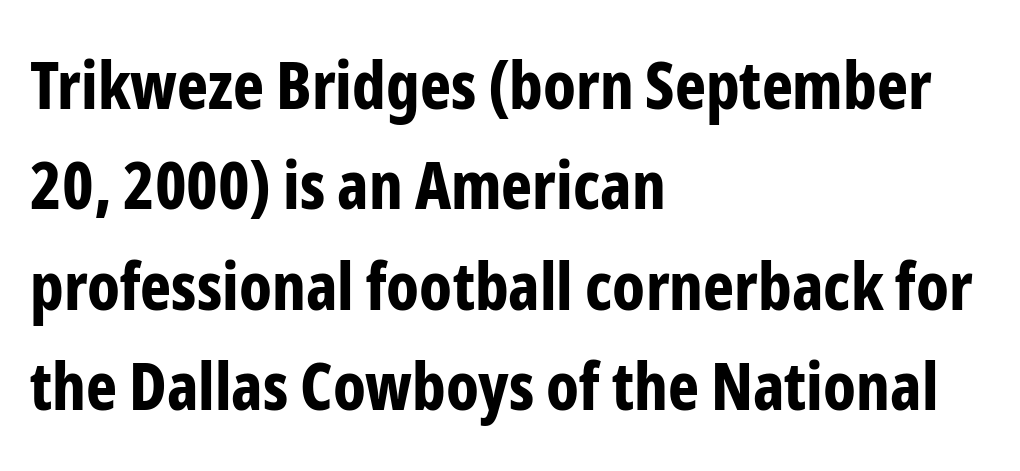
Q: Is the text bold? A: Yes.
Q: Is the text italic (slanted)? A: No, it is upright.
Q: Is the typeface a serif or a sans-serif typeface? A: Sans-serif.
Q: Is the text underlined? A: No.
Q: How is the paragraph aligned? A: Left-aligned.
Q: Is the spacing between letters normal or unusually wide? A: Normal.
Q: Is the spacing between lines tight, normal or loose? A: Normal.
Q: Width (condensed, normal, or wide)? A: Condensed.
Q: Stroke contrast? A: Low.
Q: x-height? A: Medium.
Q: Monospaced? A: No.
